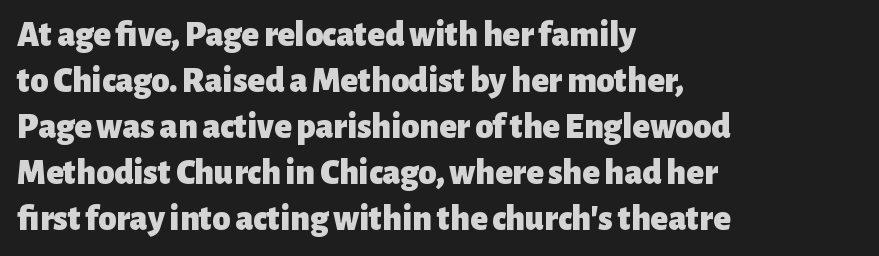
Q: Is the text bold? A: Yes.
Q: Is the text italic (slanted)? A: No, it is upright.
Q: Is the typeface a serif or a sans-serif typeface? A: Sans-serif.
Q: Is the text underlined? A: No.
Q: How is the paragraph aligned? A: Left-aligned.
Q: Is the spacing between letters normal or unusually wide? A: Normal.
Q: Is the spacing between lines tight, normal or loose? A: Normal.
Q: Width (condensed, normal, or wide)? A: Normal.
Q: Stroke contrast? A: Low.
Q: x-height? A: Medium.
Q: Monospaced? A: No.
